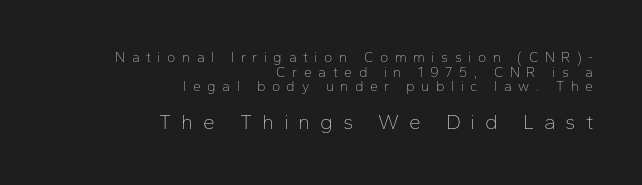
The image shows 21 px text type, upright; set right-aligned, tight line spacing (1.04x), unusually wide letter spacing (+0.47 em), not underlined; the second (bottom) block is 1.5x larger.
